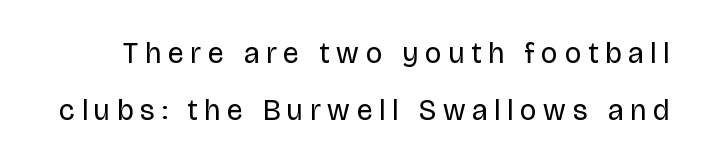
The image shows 29 px regular-weight sans-serif type, upright; set loose line spacing (1.97x), unusually wide letter spacing (+0.24 em), not underlined; low stroke contrast and a large x-height.
